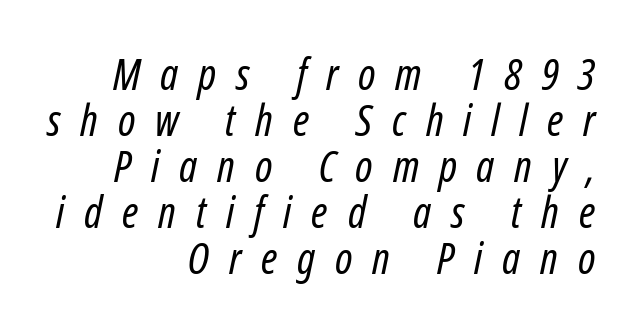
The image shows 43 px regular-weight, condensed type, italic (leaning right); set right-aligned, tight line spacing (1.07x), unusually wide letter spacing (+0.46 em), not underlined; low stroke contrast and a medium x-height.
